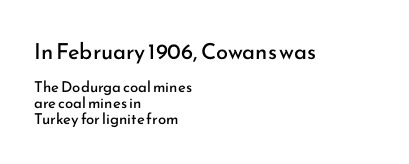
The type sits square on the baseline with zero lean. Typeset ragged right — the left edge is the straight one. Is the lower block the larger one? No — the upper block carries the bigger type. The letterforms sit at book weight or below. The leading is snug, giving the passage a crowded texture. A bare baseline throughout the passage.
